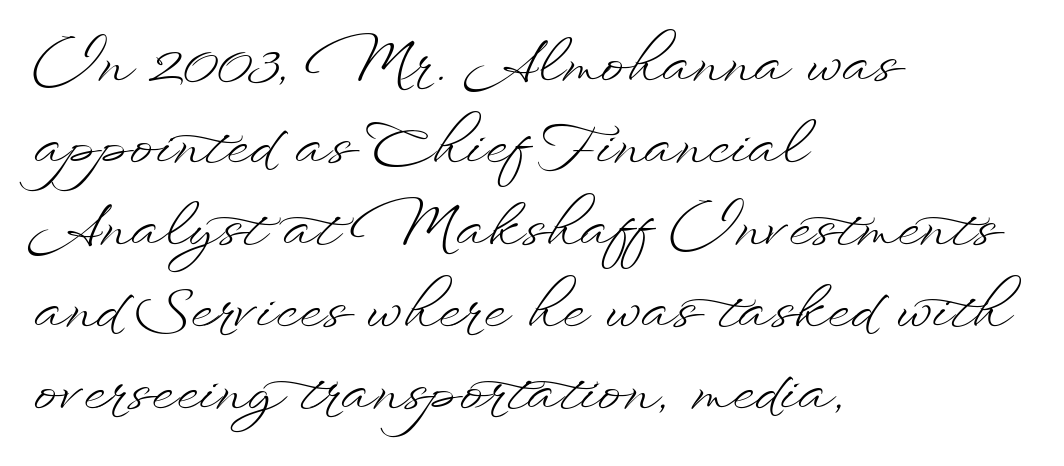
The image shows 57 px light, wide type; set left-aligned, normal line spacing (1.44x), normal letter spacing, not underlined; low stroke contrast and a small x-height.
